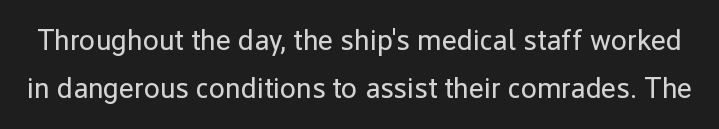
{"serif": "no", "italic": "no", "bold": "no", "weight": "regular", "width": "normal", "stroke_contrast": "low", "x_height": "medium", "monospaced": "no", "underline": "no", "line_spacing": "normal", "line_spacing_ratio": 1.65, "letter_spacing": "normal", "letter_spacing_em": 0.0, "glyph_px": 29}
